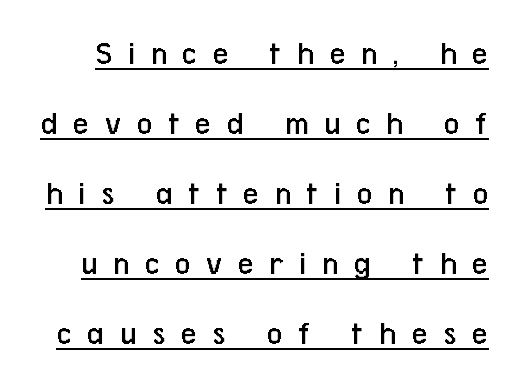
Q: Is the text bold? A: No.
Q: Is the text italic (slanted)? A: No, it is upright.
Q: Is the typeface a serif or a sans-serif typeface? A: Sans-serif.
Q: Is the text underlined? A: Yes.
Q: Is the spacing between letters normal or unusually wide? A: Unusually wide.
Q: Is the spacing between lines tight, normal or loose? A: Loose.
Q: Width (condensed, normal, or wide)? A: Condensed.
Q: Stroke contrast? A: Low.
Q: x-height? A: Medium.
Q: Monospaced? A: No.
